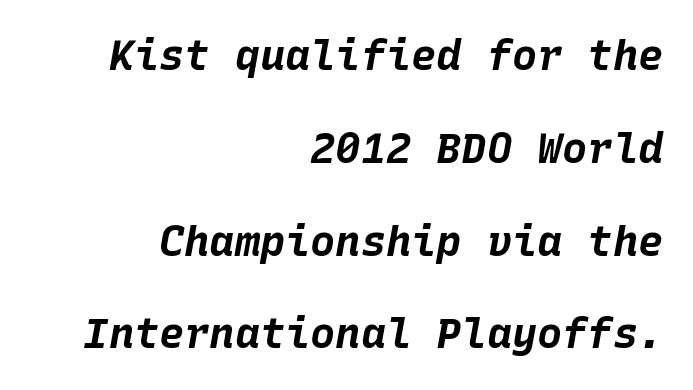
{"italic": "yes", "lean": "right", "slant_degrees": 10, "bold": "yes", "weight": "bold", "width": "normal", "stroke_contrast": "low", "x_height": "large", "monospaced": "yes", "underline": "no", "align": "right", "line_spacing": "loose", "line_spacing_ratio": 2.21, "letter_spacing": "normal", "letter_spacing_em": 0.0, "glyph_px": 42}
